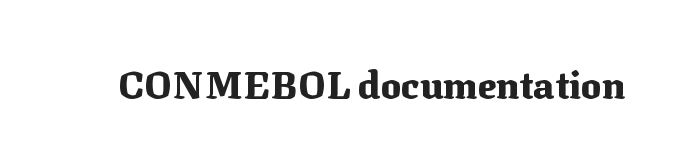
The image shows 38 px heavy serif type, upright; set normal letter spacing, not underlined; medium stroke contrast and a medium x-height.
